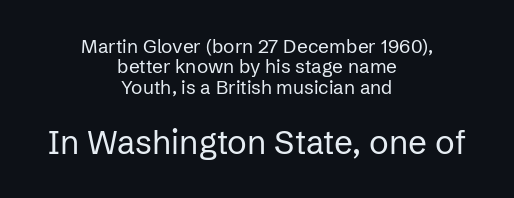
The image shows 33 px regular-weight sans-serif type, upright; set centered, tight line spacing (1.07x), normal letter spacing, not underlined; the second (bottom) block is 1.74x larger; low stroke contrast and a medium x-height.
